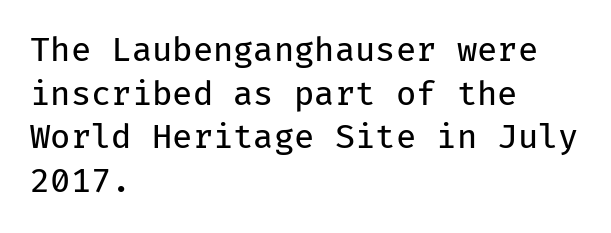
Q: Is the text bold? A: No.
Q: Is the text italic (slanted)? A: No, it is upright.
Q: Is the typeface a serif or a sans-serif typeface? A: Sans-serif.
Q: Is the text underlined? A: No.
Q: How is the paragraph aligned? A: Left-aligned.
Q: Is the spacing between letters normal or unusually wide? A: Normal.
Q: Is the spacing between lines tight, normal or loose? A: Normal.
Q: Width (condensed, normal, or wide)? A: Normal.
Q: Stroke contrast? A: Low.
Q: x-height? A: Medium.
Q: Monospaced? A: Yes.
